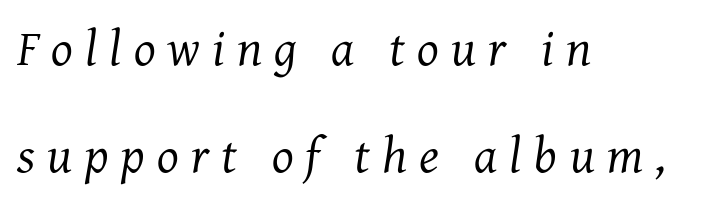
{"serif": "yes", "italic": "yes", "lean": "right", "slant_degrees": 7, "bold": "no", "weight": "regular", "width": "normal", "stroke_contrast": "medium", "x_height": "medium", "monospaced": "no", "underline": "no", "align": "left", "line_spacing": "loose", "line_spacing_ratio": 2.09, "letter_spacing": "wide", "letter_spacing_em": 0.24, "glyph_px": 51}
